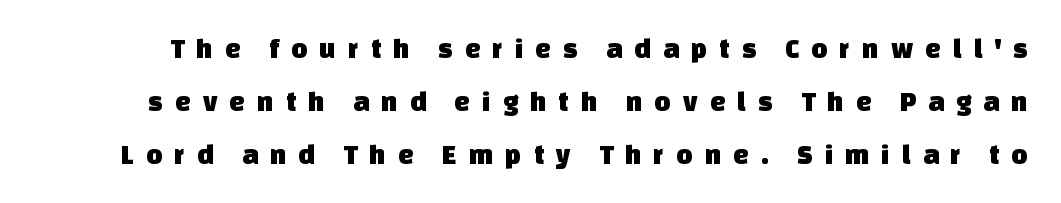
Q: Is the typeface a serif or a sans-serif typeface? A: Sans-serif.
Q: Is the text underlined? A: No.
Q: Is the spacing between letters normal or unusually wide? A: Unusually wide.
Q: Width (condensed, normal, or wide)? A: Normal.
Q: Stroke contrast? A: Low.
Q: x-height? A: Large.
Q: Monospaced? A: No.
